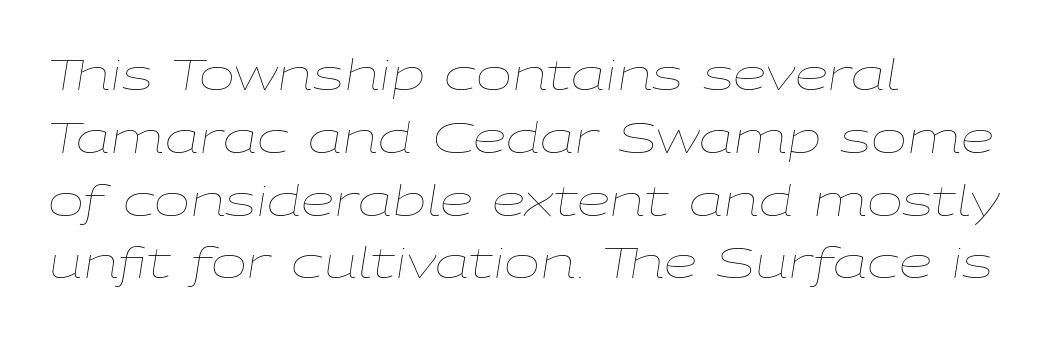
{"italic": "yes", "lean": "right", "slant_degrees": 9, "bold": "no", "weight": "thin", "width": "wide", "stroke_contrast": "low", "x_height": "medium", "monospaced": "no", "underline": "no", "align": "left", "line_spacing": "normal", "line_spacing_ratio": 1.46, "letter_spacing": "normal", "letter_spacing_em": 0.0, "glyph_px": 43}
